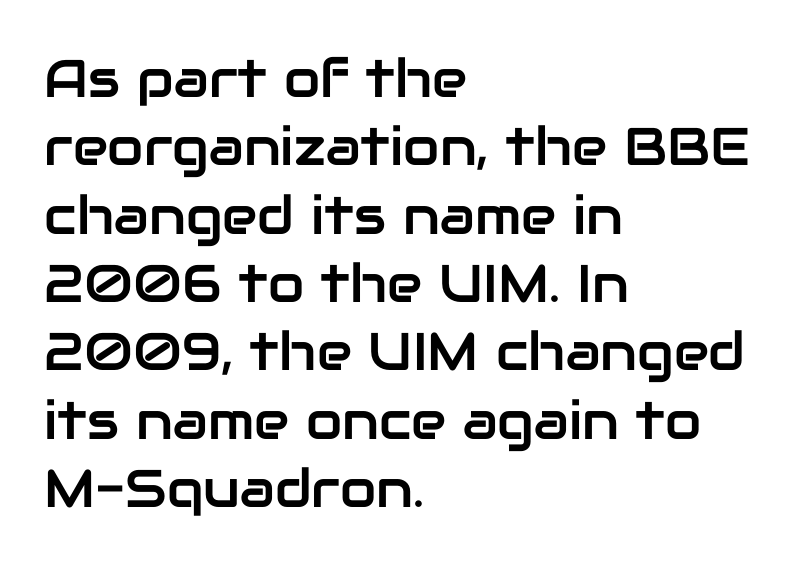
Q: Is the text italic (slanted)? A: No, it is upright.
Q: Is the typeface a serif or a sans-serif typeface? A: Sans-serif.
Q: Is the text underlined? A: No.
Q: How is the paragraph aligned? A: Left-aligned.
Q: Is the spacing between letters normal or unusually wide? A: Normal.
Q: Is the spacing between lines tight, normal or loose? A: Normal.
Q: Width (condensed, normal, or wide)? A: Normal.
Q: Stroke contrast? A: Low.
Q: x-height? A: Medium.
Q: Monospaced? A: No.
